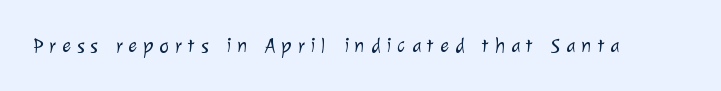
These lines have a slow, spaced-out rhythm from letter to letter. Heft: none added — not bold. Descender tails drop into unmarked territory.
